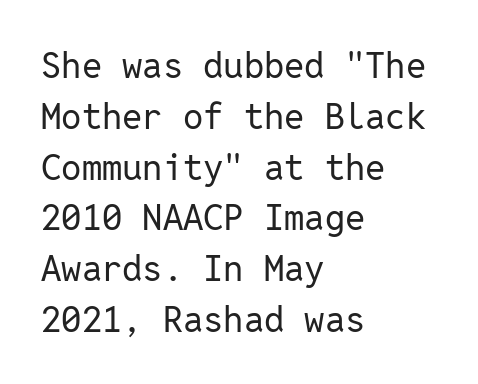
{"serif": "no", "italic": "no", "bold": "no", "weight": "regular", "width": "normal", "stroke_contrast": "low", "x_height": "medium", "monospaced": "yes", "underline": "no", "align": "left", "line_spacing": "normal", "line_spacing_ratio": 1.41, "letter_spacing": "normal", "letter_spacing_em": 0.0, "glyph_px": 36}
